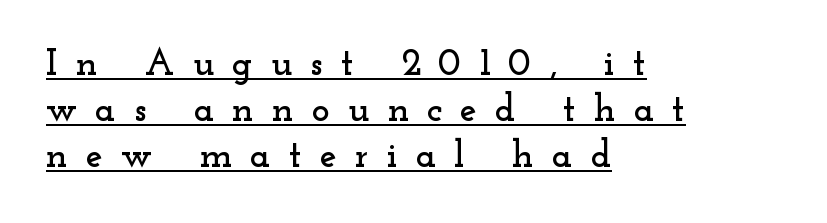
The image shows 38 px wide serif type, upright; set left-aligned, line spacing 1.21x, unusually wide letter spacing (+0.47 em), underlined; low stroke contrast and a small x-height.
